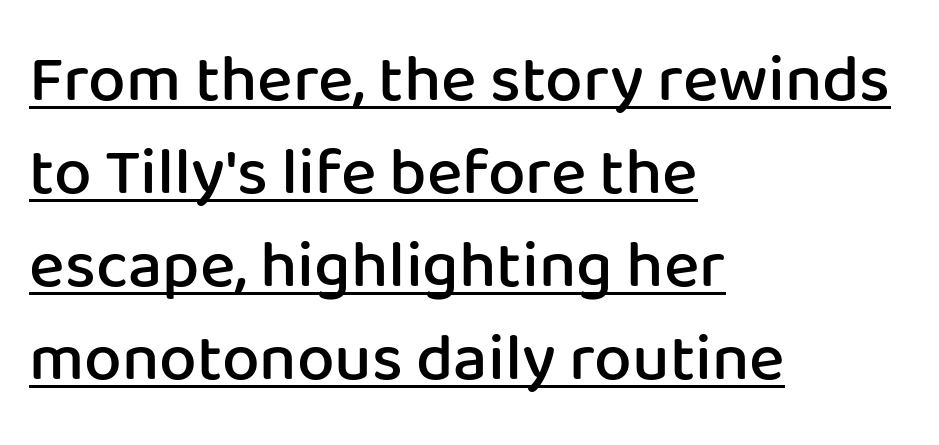
The image shows 67 px semibold sans-serif type, upright; set left-aligned, normal line spacing (1.39x), normal letter spacing, underlined; low stroke contrast and a medium x-height.
